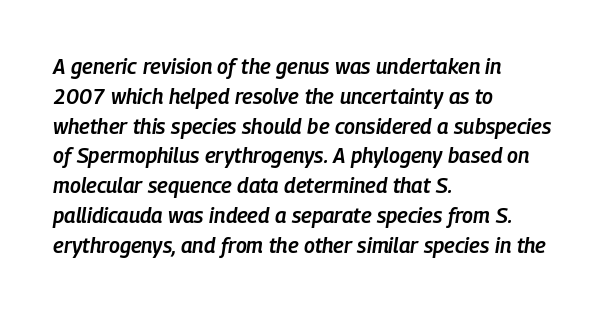
The image shows 21 px text type, italic (leaning right); set left-aligned, normal line spacing (1.42x), normal letter spacing, not underlined.
